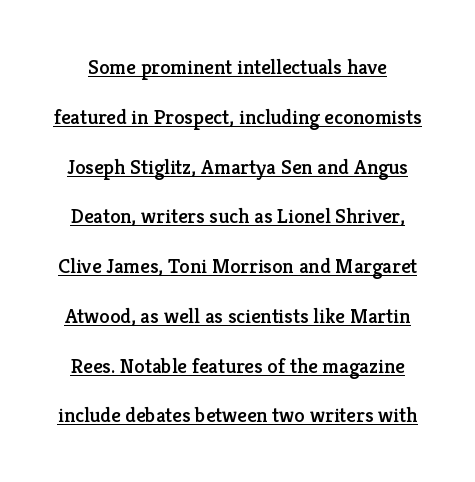
The image shows 21 px text type, upright; set loose line spacing (2.37x), normal letter spacing, underlined.
